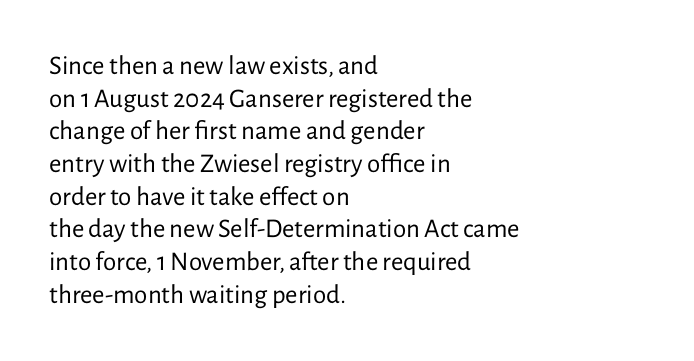
The image shows 27 px text type, upright; set left-aligned, line spacing 1.21x, normal letter spacing, not underlined.
